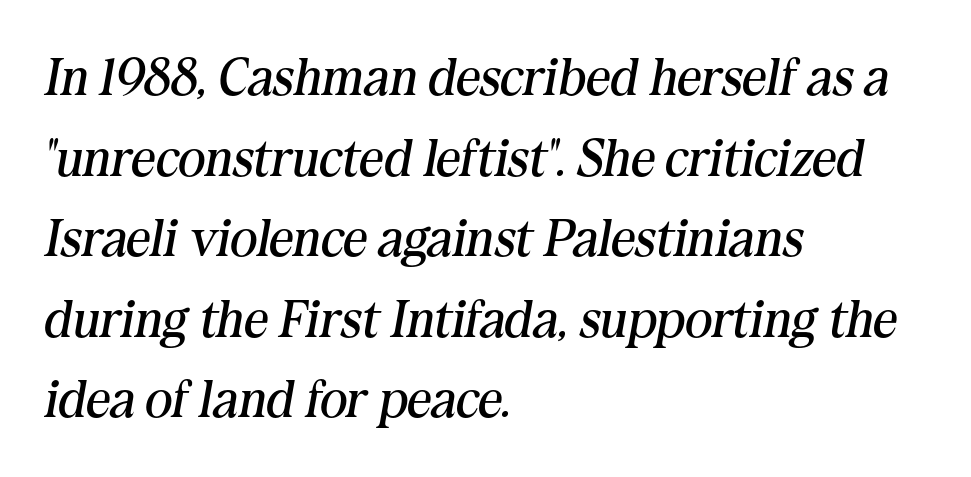
This sample uses a serif face. Counters stay open thanks to moderate or lighter strokes. Looks like regular typesetting: each glyph gets only the width it needs. Caption: standard tracking, unaltered. A bare baseline throughout the passage.
